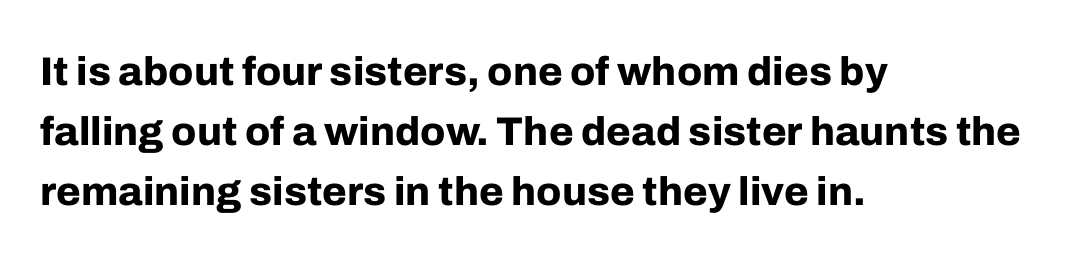
Q: Is the text bold? A: Yes.
Q: Is the text italic (slanted)? A: No, it is upright.
Q: Is the typeface a serif or a sans-serif typeface? A: Sans-serif.
Q: Is the text underlined? A: No.
Q: How is the paragraph aligned? A: Left-aligned.
Q: Is the spacing between letters normal or unusually wide? A: Normal.
Q: Is the spacing between lines tight, normal or loose? A: Normal.
Q: Width (condensed, normal, or wide)? A: Normal.
Q: Stroke contrast? A: Low.
Q: x-height? A: Medium.
Q: Monospaced? A: No.
